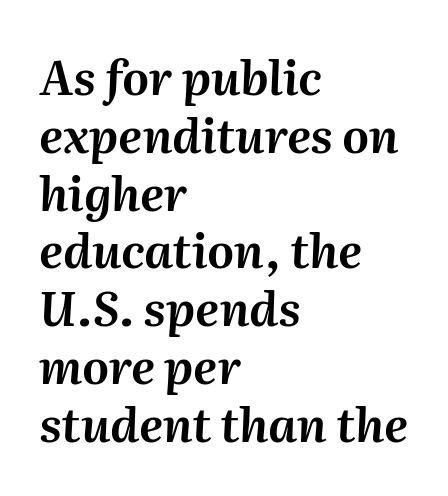
Q: Is the text italic (slanted)? A: Yes, it leans right by about 2 degrees.
Q: Is the text underlined? A: No.
Q: How is the paragraph aligned? A: Left-aligned.
Q: Is the spacing between letters normal or unusually wide? A: Normal.
Q: Width (condensed, normal, or wide)? A: Normal.
Q: Stroke contrast? A: Medium.
Q: x-height? A: Medium.
Q: Monospaced? A: No.
